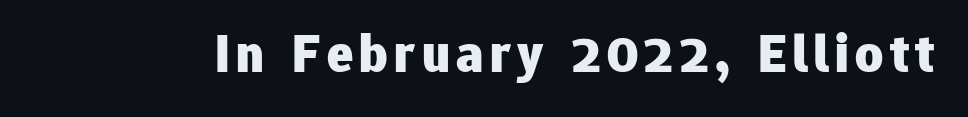
{"serif": "no", "italic": "no", "bold": "yes", "weight": "heavy", "width": "normal", "stroke_contrast": "low", "x_height": "medium", "monospaced": "no", "underline": "no", "glyph_px": 54}
